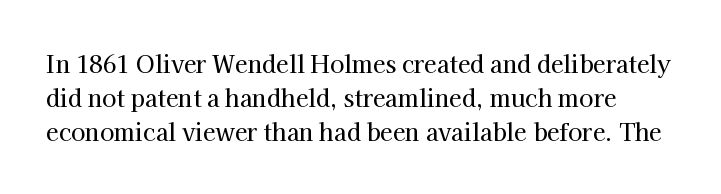
Q: Is the text italic (slanted)? A: No, it is upright.
Q: Is the text underlined? A: No.
Q: Is the spacing between letters normal or unusually wide? A: Normal.
Q: Is the spacing between lines tight, normal or loose? A: Normal.
